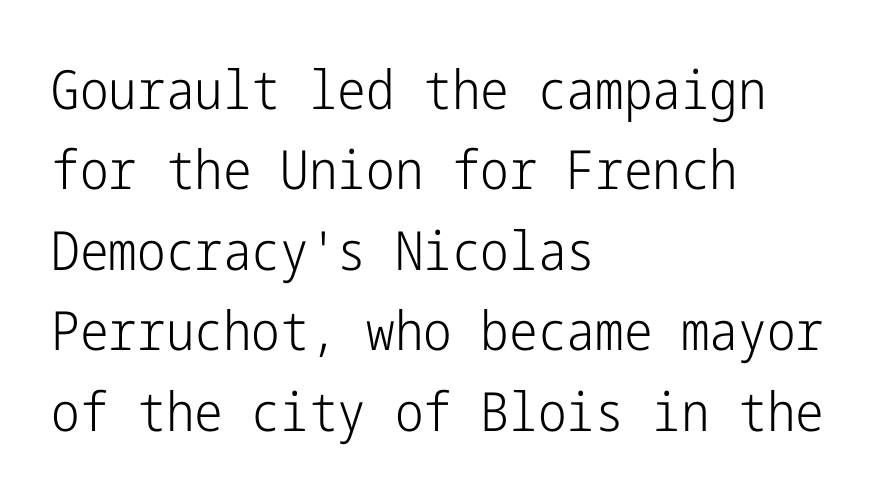
{"serif": "no", "italic": "no", "bold": "no", "weight": "light", "width": "condensed", "stroke_contrast": "low", "x_height": "medium", "underline": "no", "align": "left", "line_spacing": "normal", "line_spacing_ratio": 1.49, "letter_spacing": "normal", "letter_spacing_em": 0.0, "glyph_px": 54}
